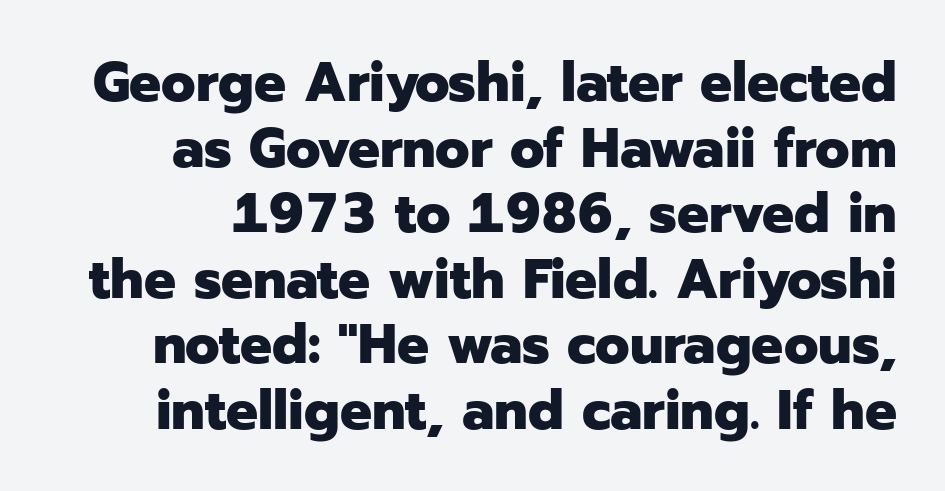
Proportional: the letters do not fall into vertical columns. The words here are not underlined. No feet cap the strokes, marking this as sans-serif type. These lines carry a lot of weight — the face is fully bold. The type sits square on the baseline with zero lean. Between one letter and the next there's only the usual sliver of space.
